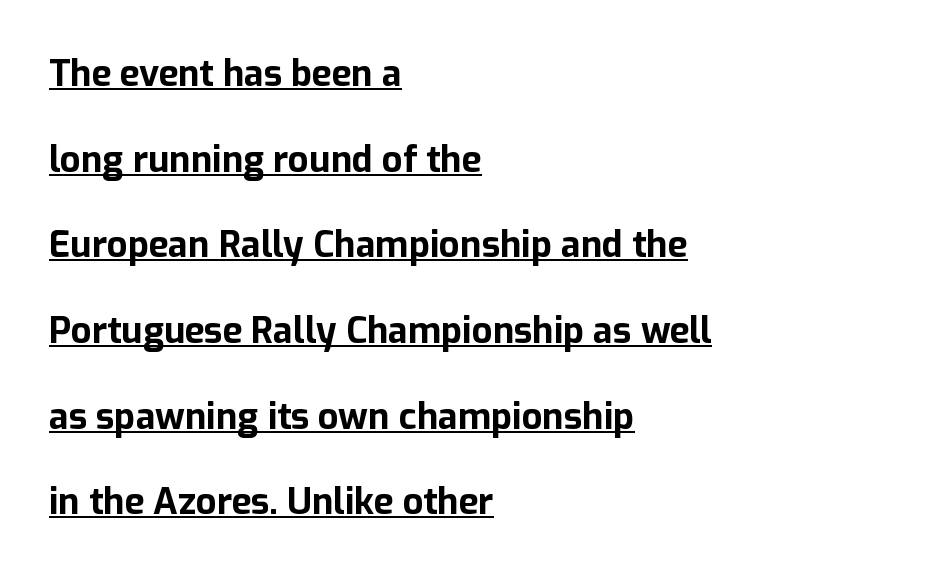
Q: Is the text bold? A: Yes.
Q: Is the text italic (slanted)? A: No, it is upright.
Q: Is the typeface a serif or a sans-serif typeface? A: Sans-serif.
Q: Is the text underlined? A: Yes.
Q: How is the paragraph aligned? A: Left-aligned.
Q: Is the spacing between letters normal or unusually wide? A: Normal.
Q: Is the spacing between lines tight, normal or loose? A: Loose.
Q: Width (condensed, normal, or wide)? A: Normal.
Q: Stroke contrast? A: Low.
Q: x-height? A: Medium.
Q: Monospaced? A: No.
